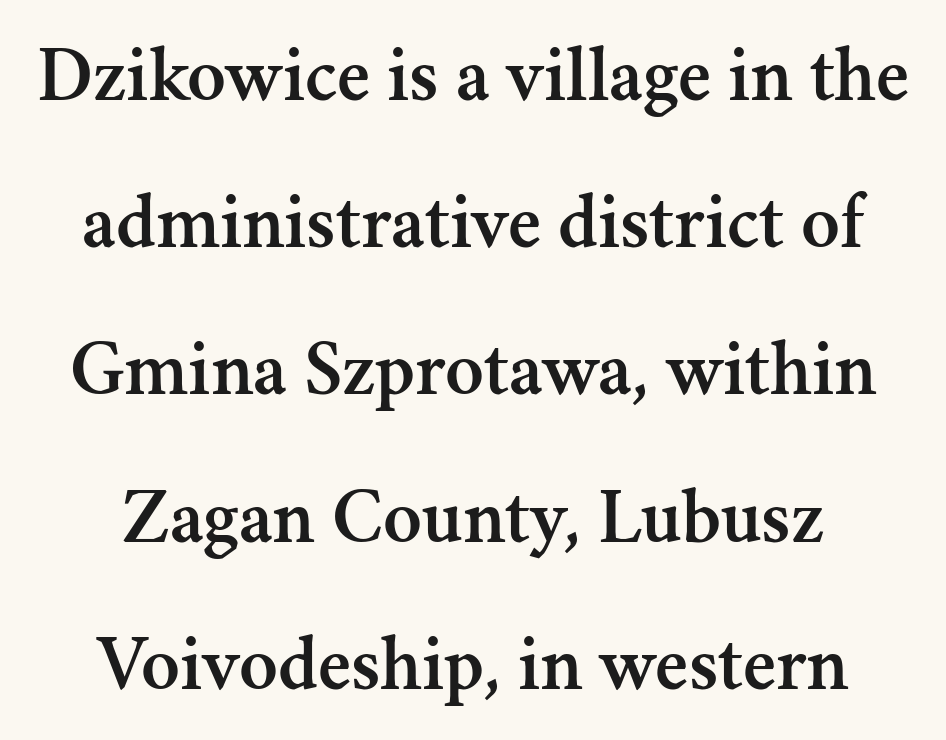
Q: Is the text italic (slanted)? A: No, it is upright.
Q: Is the typeface a serif or a sans-serif typeface? A: Serif.
Q: Is the text underlined? A: No.
Q: How is the paragraph aligned? A: Centered.
Q: Is the spacing between letters normal or unusually wide? A: Normal.
Q: Width (condensed, normal, or wide)? A: Normal.
Q: Stroke contrast? A: Medium.
Q: x-height? A: Small.
Q: Monospaced? A: No.
